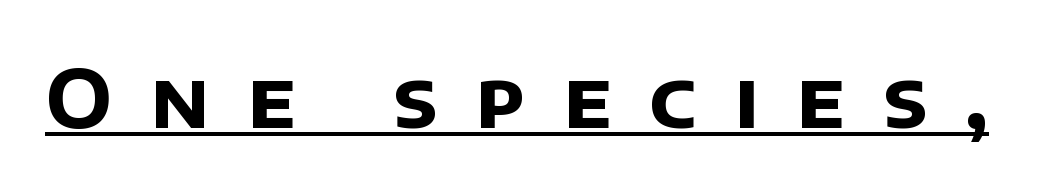
Q: Is the text bold? A: Yes.
Q: Is the typeface a serif or a sans-serif typeface? A: Sans-serif.
Q: Is the text underlined? A: Yes.
Q: Is the spacing between letters normal or unusually wide? A: Unusually wide.
Q: Width (condensed, normal, or wide)? A: Normal.
Q: Stroke contrast? A: Low.
Q: x-height? A: Large.
Q: Monospaced? A: No.
